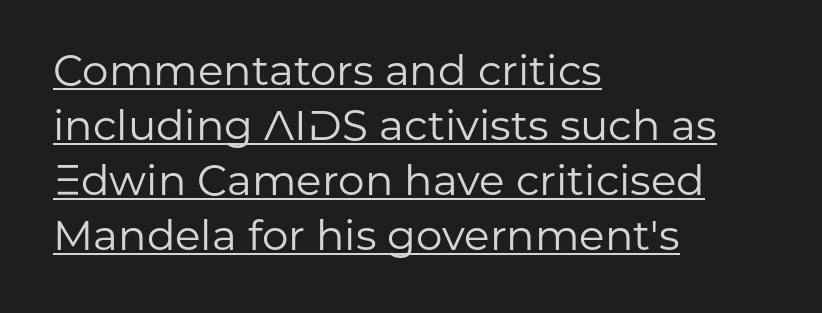
The passage shown has conventional tracking throughout. The typography opts for an upright posture over an oblique one. A continuous stroke trails under the words, as in a hyperlink. The typesetter chose a ragged-right arrangement here. Stroke thickness stays within the range of a standard reading face or lighter.
